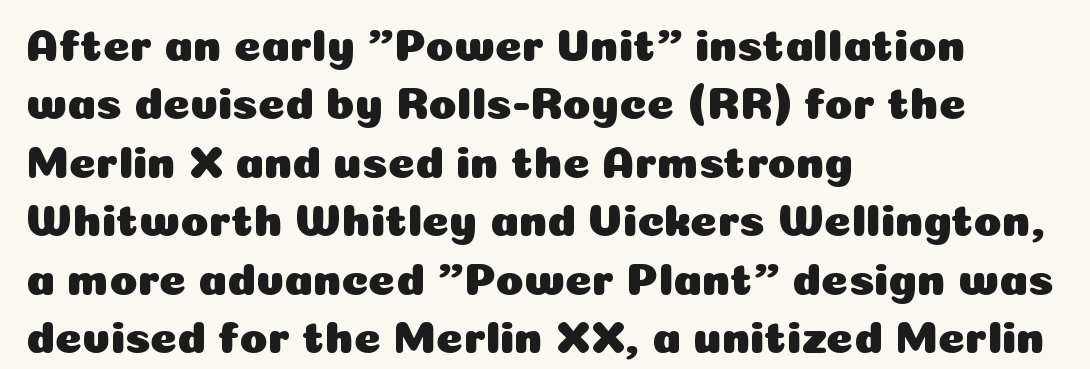
The image shows 46 px sans-serif type, upright; set left-aligned, normal line spacing (1.27x), normal letter spacing, not underlined; low stroke contrast and a medium x-height.
